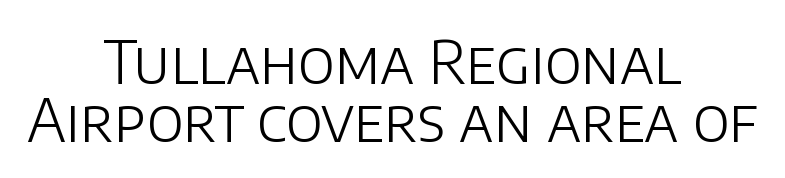
Q: Is the text bold? A: No.
Q: Is the text italic (slanted)? A: No, it is upright.
Q: Is the typeface a serif or a sans-serif typeface? A: Sans-serif.
Q: Is the text underlined? A: No.
Q: How is the paragraph aligned? A: Centered.
Q: Is the spacing between letters normal or unusually wide? A: Normal.
Q: Is the spacing between lines tight, normal or loose? A: Tight.
Q: Width (condensed, normal, or wide)? A: Normal.
Q: Stroke contrast? A: Low.
Q: x-height? A: Large.
Q: Monospaced? A: No.
